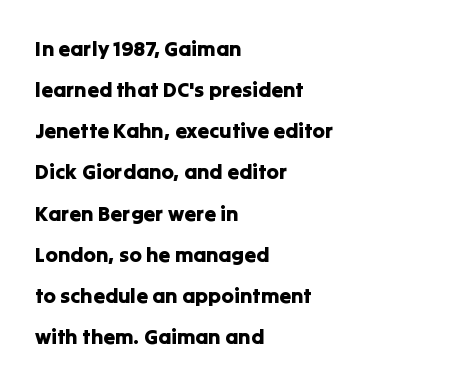
{"italic": "no", "underline": "no", "align": "left", "line_spacing": "loose", "line_spacing_ratio": 1.96, "letter_spacing": "normal", "letter_spacing_em": 0.0, "glyph_px": 21}
